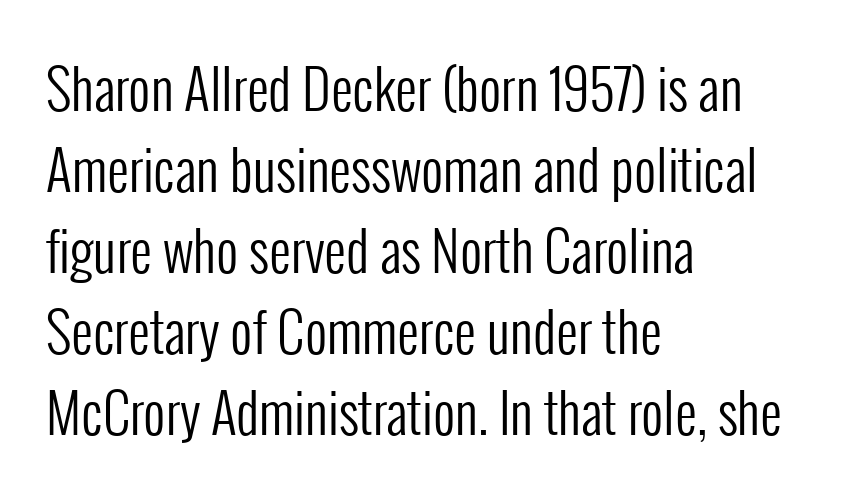
These lines stack with their left ends in a neat column. A sans-serif font was chosen for this passage. Do the characters align in a grid? No, the font is proportional. This reads as an unemphasized weight, regular at the heaviest.
